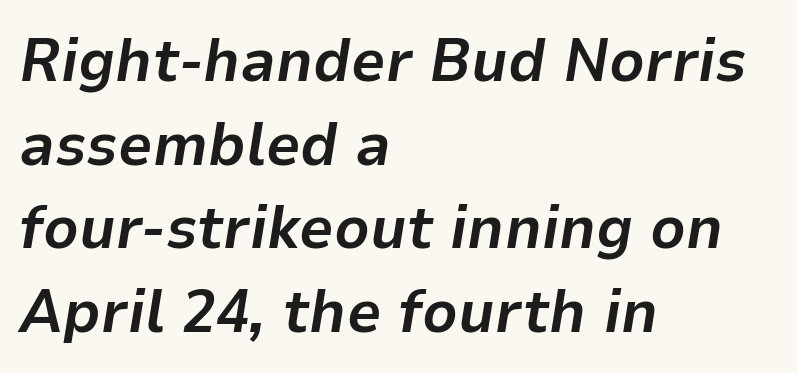
The rendering uses natural spacing where letterforms have individual widths. Looking at the ascenders, they clearly lean. Beneath every word, the page is bare. A classic flush-left, rag-right setting is used for this passage. Notice how descenders clear the ascenders below comfortably — that's standard leading. This is heavy type, rendered in bold.
